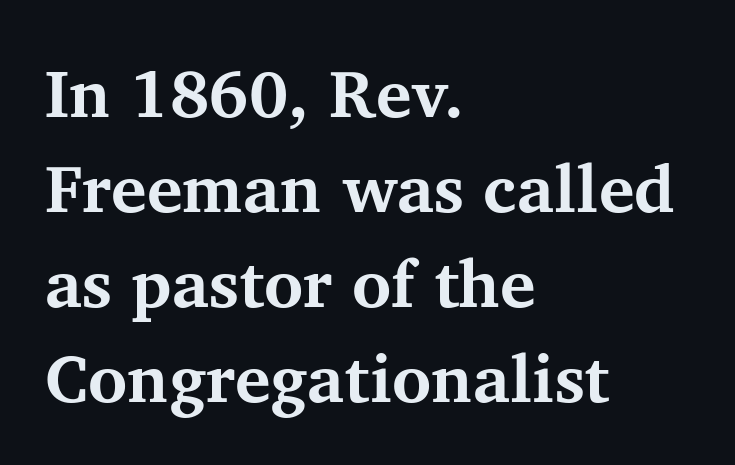
The image shows 67 px bold serif type, upright; set left-aligned, normal line spacing (1.42x), normal letter spacing, not underlined; medium stroke contrast and a medium x-height.
